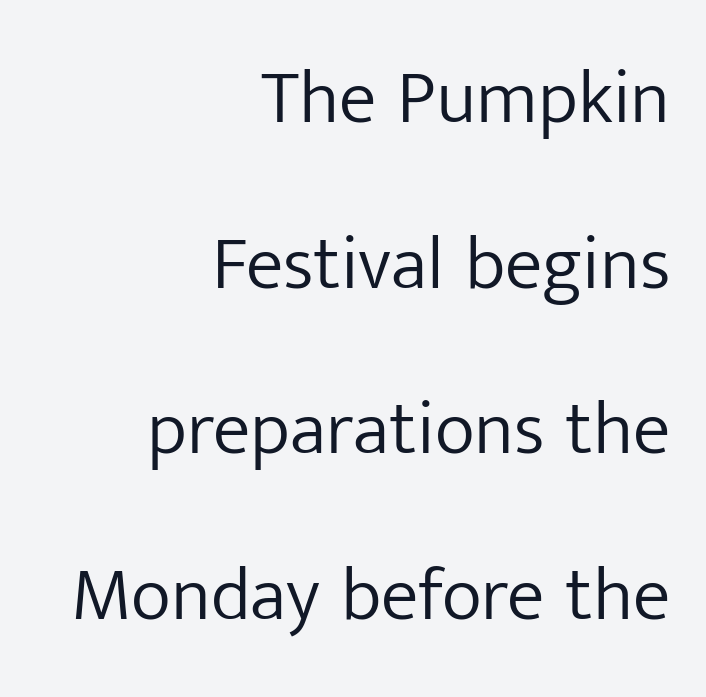
Italic: no, the glyphs are upright roman. The glyphs in this specimen are sans serif. Clear beneath every line of the passage. Weight: not bold — regular or lighter. There is no visible air inserted between adjacent glyphs. Baseline-to-baseline distance is far greater than the letter height.
